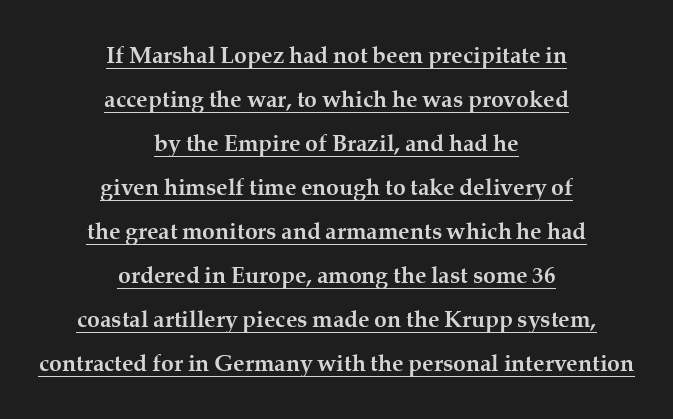
{"italic": "no", "bold": "yes", "underline": "yes", "align": "center", "line_spacing": "loose", "line_spacing_ratio": 1.91, "letter_spacing": "normal", "letter_spacing_em": 0.0, "glyph_px": 23}
